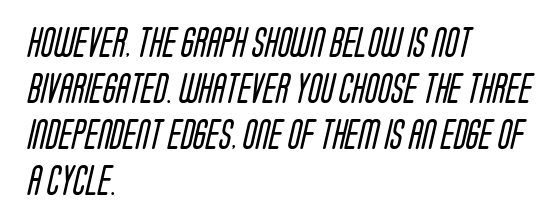
The image shows 30 px regular-weight, condensed sans-serif type; set left-aligned, normal line spacing (1.53x), normal letter spacing, not underlined; low stroke contrast and a large x-height.
